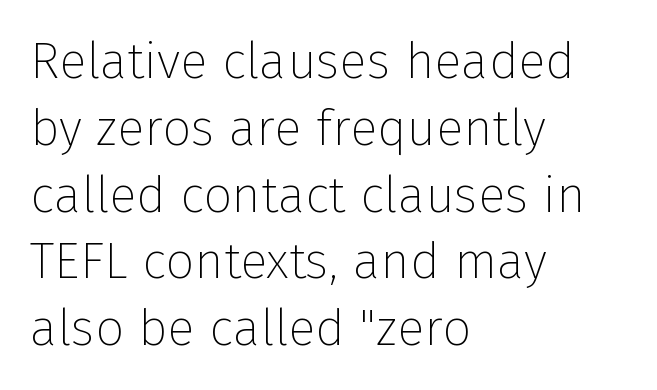
Notice how the stems are strictly vertical — no italics here. Serif or sans? Sans — the stroke terminals are bare. Between one letter and the next there's only the usual sliver of space. Visually the block forms a straight wall on the left and a jagged coastline on the right. Compared with typical paragraphs, the rows here are spaced about the same. Honestly, there is no underline to notice here at all.
